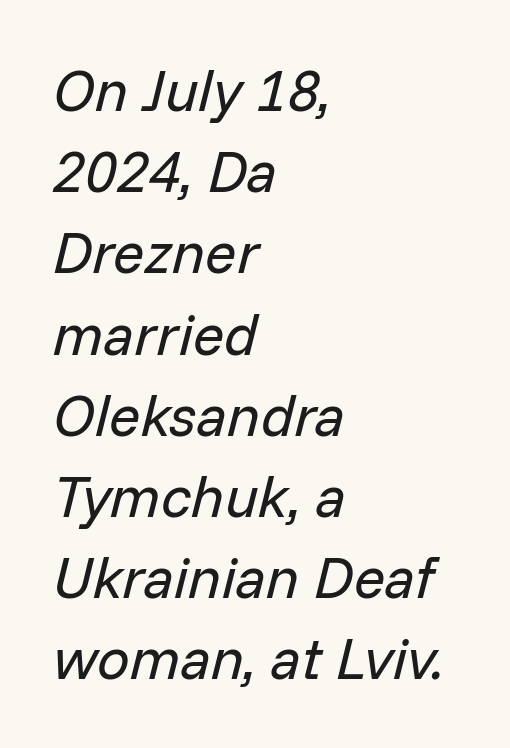
The image shows 58 px regular-weight type, italic (leaning right); set left-aligned, normal line spacing (1.4x), normal letter spacing, not underlined; low stroke contrast and a medium x-height.
